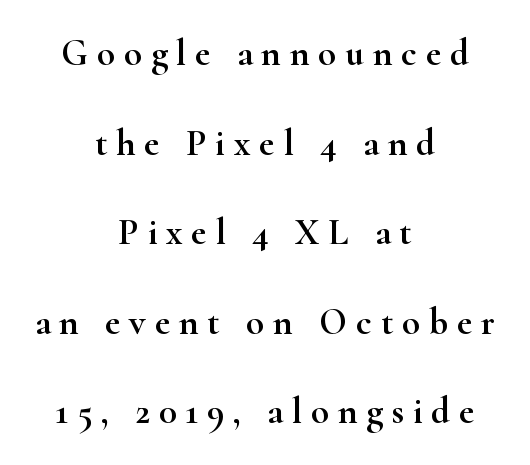
{"serif": "yes", "italic": "no", "width": "wide", "stroke_contrast": "high", "x_height": "small", "monospaced": "no", "underline": "no", "align": "center", "line_spacing": "loose", "line_spacing_ratio": 2.42, "letter_spacing": "wide", "letter_spacing_em": 0.24, "glyph_px": 37}
